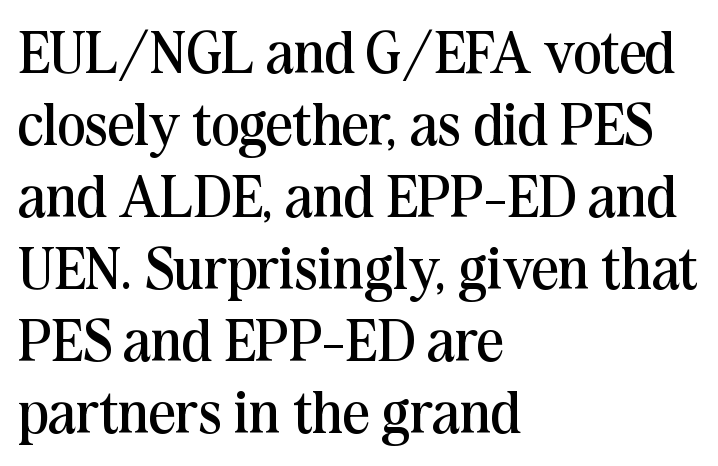
Nothing heavy about these letters — not bold at all. Characters follow at the spacing the type designer built in. Check where the strokes stop: tiny serifs finish them off. The letters stand upright; this is a roman face. Do the characters align in a grid? No, the font is proportional.
